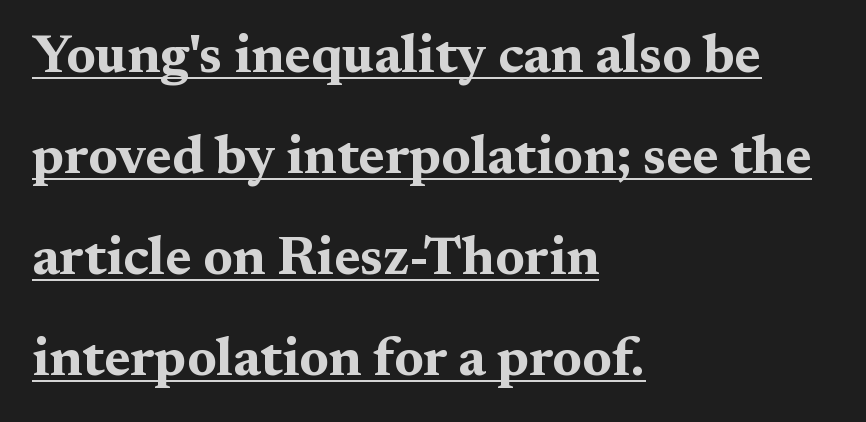
Ordinary non-slanted type is in use. The words here are underlined. Is this a sans? No — the strokes have serifs. The passage shown is typed in a proportional face where columns would drift. Weight: bold. A student would call this left alignment; a typographer would say flush left, rag right.
